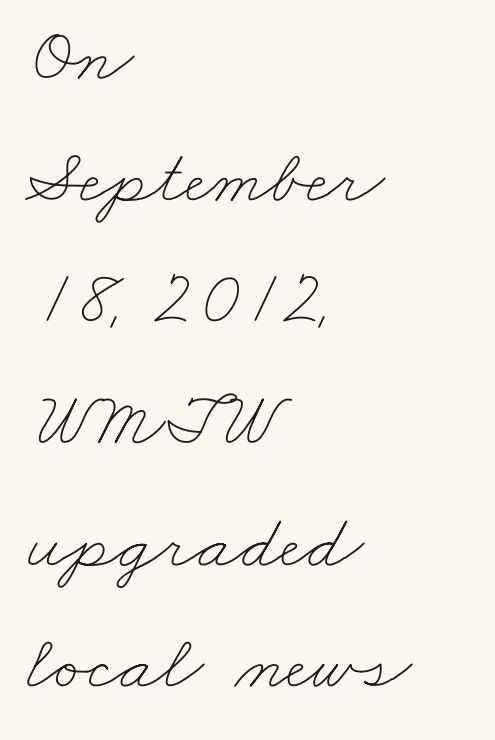
The image shows 78 px thin, wide type; set left-aligned, normal line spacing (1.56x), normal letter spacing, not underlined; low stroke contrast and a small x-height.
